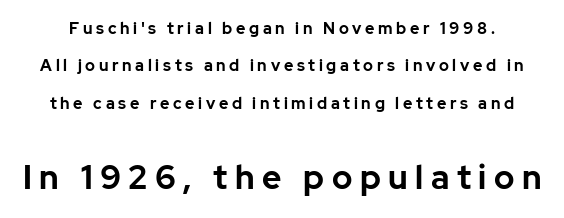
{"serif": "no", "italic": "no", "bold": "yes", "weight": "bold", "width": "normal", "stroke_contrast": "low", "x_height": "medium", "monospaced": "no", "underline": "no", "line_spacing": "loose", "line_spacing_ratio": 2.33, "letter_spacing": "wide", "letter_spacing_em": 0.23, "larger_block": "second", "size_ratio": 2.06, "glyph_px": 33}
